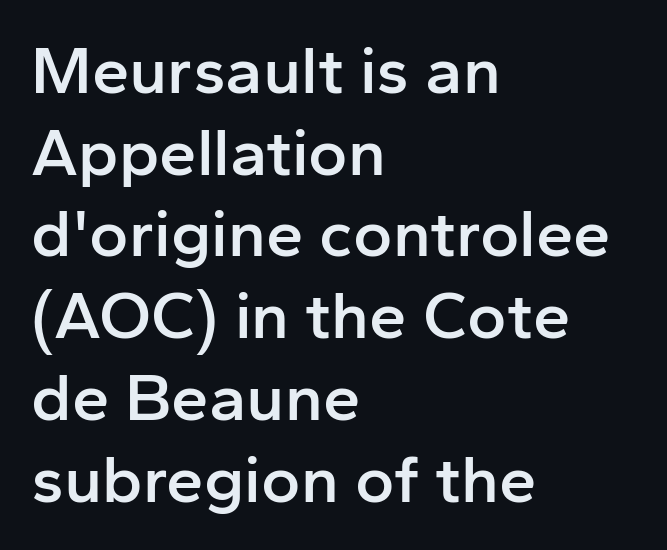
{"serif": "no", "italic": "no", "bold": "semi", "weight": "semibold", "width": "normal", "stroke_contrast": "low", "x_height": "medium", "monospaced": "no", "underline": "no", "align": "left", "line_spacing_ratio": 1.22, "letter_spacing": "normal", "letter_spacing_em": 0.0, "glyph_px": 67}
